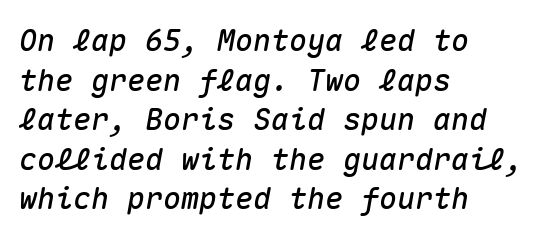
This sample uses plain, unmodified letter spacing. These lines sit exactly where default settings would place them. The typesetter chose a ragged-right arrangement here. Fixed-width glyphs throughout — classic coding-font behaviour. Glance below the letters and you will spot only blank space.
